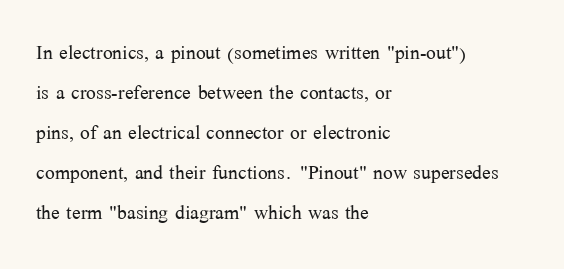
{"italic": "no", "bold": "no", "underline": "no", "align": "left", "line_spacing": "normal", "line_spacing_ratio": 1.54, "letter_spacing": "normal", "letter_spacing_em": 0.0, "glyph_px": 26}
